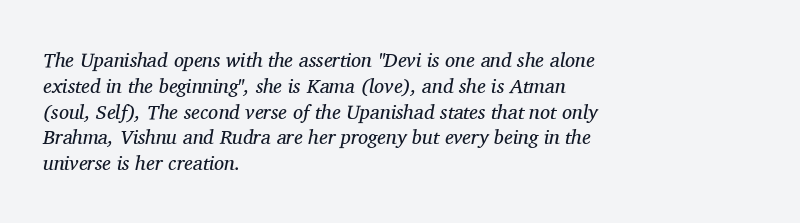
Vertically, the passage feels balanced, rows spaced as you'd expect. Where is the straight margin? On the left. Style check: oblique. No extra ink here — the face is not bold. Letter spacing: default.
